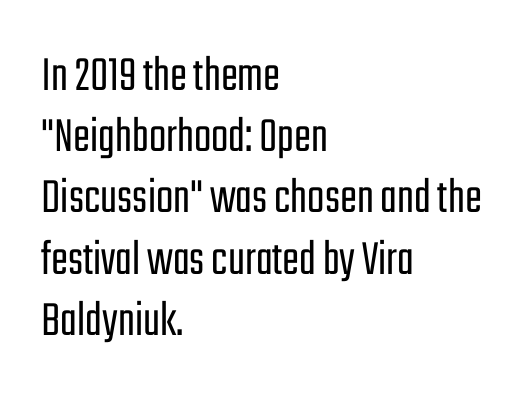
Q: Is the text bold? A: No.
Q: Is the text italic (slanted)? A: No, it is upright.
Q: Is the typeface a serif or a sans-serif typeface? A: Sans-serif.
Q: Is the text underlined? A: No.
Q: How is the paragraph aligned? A: Left-aligned.
Q: Is the spacing between letters normal or unusually wide? A: Normal.
Q: Width (condensed, normal, or wide)? A: Condensed.
Q: Stroke contrast? A: Low.
Q: x-height? A: Medium.
Q: Monospaced? A: No.
